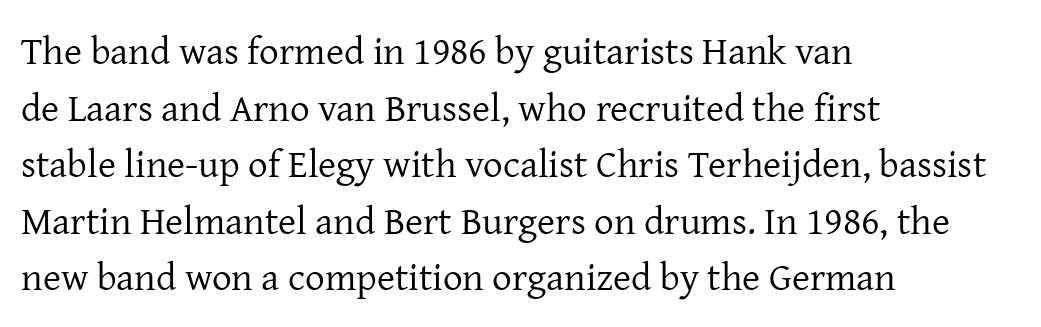
The image shows 39 px regular-weight serif type, upright; set left-aligned, normal line spacing (1.45x), normal letter spacing, not underlined; low stroke contrast and a medium x-height.
